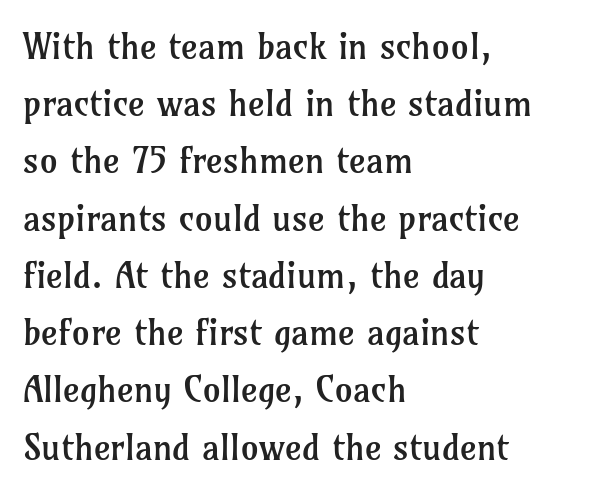
{"serif": "yes", "italic": "no", "bold": "no", "weight": "regular", "width": "normal", "stroke_contrast": "low", "x_height": "medium", "monospaced": "no", "underline": "no", "align": "left", "line_spacing": "normal", "line_spacing_ratio": 1.59, "letter_spacing": "normal", "letter_spacing_em": 0.0, "glyph_px": 36}
